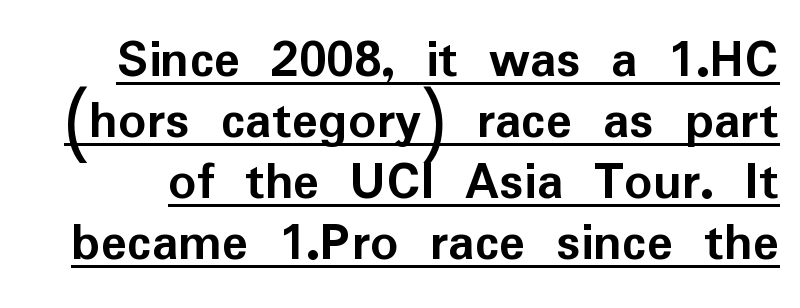
The image shows 55 px semibold sans-serif type, upright; set tight line spacing (1.11x), normal letter spacing, underlined; low stroke contrast and a medium x-height.
